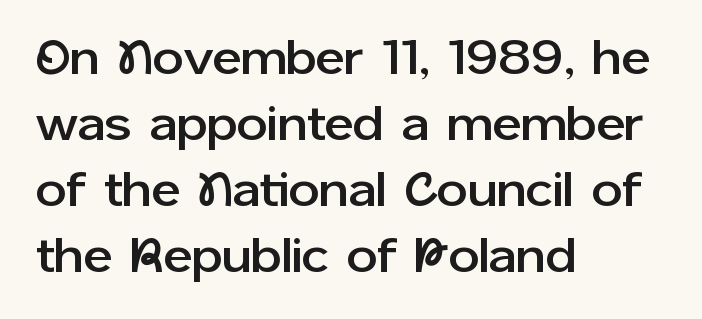
{"serif": "no", "italic": "no", "width": "normal", "stroke_contrast": "low", "x_height": "medium", "monospaced": "no", "underline": "no", "align": "left", "line_spacing": "normal", "line_spacing_ratio": 1.35, "letter_spacing": "normal", "letter_spacing_em": 0.0, "glyph_px": 49}
